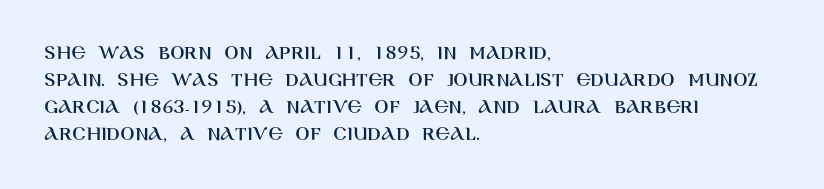
Q: Is the text italic (slanted)? A: No, it is upright.
Q: Is the text underlined? A: No.
Q: How is the paragraph aligned? A: Left-aligned.
Q: Is the spacing between letters normal or unusually wide? A: Normal.
Q: Is the spacing between lines tight, normal or loose? A: Normal.
